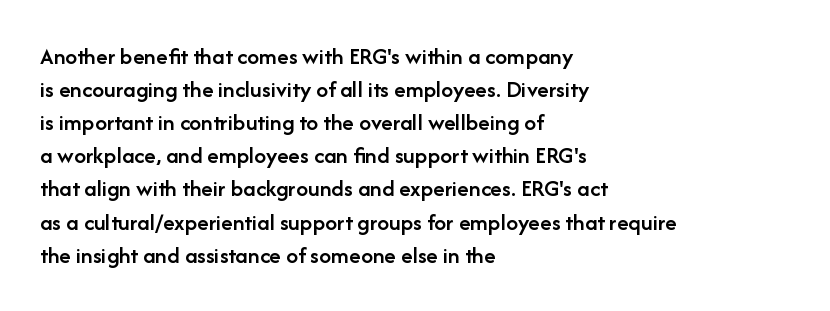
This rendering features lettering with no underline. Firm but not heavy-handed strokes: this text is semibold. Compared with typical body copy, the letter spacing here is the same. This sample is left-justified, so line endings fall wherever the words run out. Normally led — the rows are evenly, conventionally spaced.
